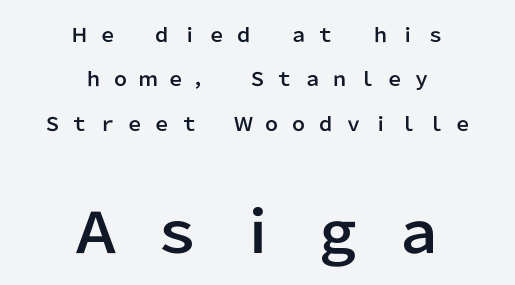
The image shows 56 px sans-serif type, upright; set centered, loose line spacing (2.33x), unusually wide letter spacing (+0.44 em), not underlined; the second (bottom) block is 2.95x larger; low stroke contrast and a medium x-height.
